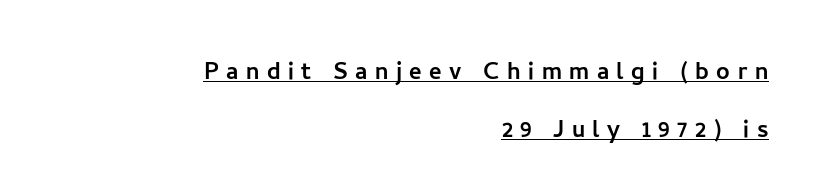
This sample uses an upright cut, with every glyph sitting square on the baseline. Each letter's strokes conclude bluntly, with no projecting serifs. Spacing verdict: proportional, widths tailored to each character. A student would call this right alignment; a typographer would say flush right, rag left. The rendering uses the underline text-decoration.
